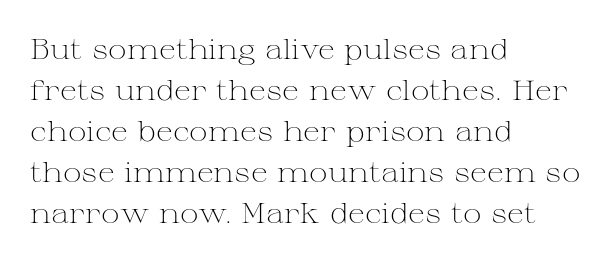
This is roman type, the default non-slanted kind. The leading is moderate, giving the passage an even texture. The compositor pushed each line to the left boundary. Here the glyphs are tracked normally, forming tight word shapes.
